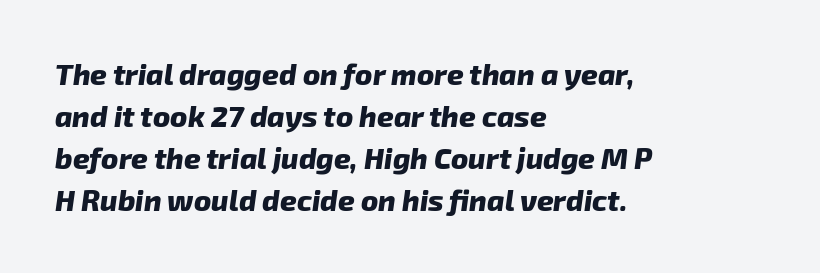
Q: Is the text bold? A: Yes.
Q: Is the typeface a serif or a sans-serif typeface? A: Sans-serif.
Q: Is the text underlined? A: No.
Q: How is the paragraph aligned? A: Left-aligned.
Q: Is the spacing between letters normal or unusually wide? A: Normal.
Q: Is the spacing between lines tight, normal or loose? A: Normal.
Q: Width (condensed, normal, or wide)? A: Normal.
Q: Stroke contrast? A: Low.
Q: x-height? A: Medium.
Q: Monospaced? A: No.
